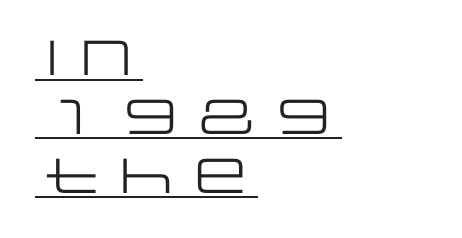
{"serif": "no", "italic": "no", "bold": "no", "weight": "regular", "width": "wide", "stroke_contrast": "low", "x_height": "large", "monospaced": "no", "underline": "yes", "align": "left", "line_spacing_ratio": 1.2, "letter_spacing": "normal", "letter_spacing_em": 0.0, "glyph_px": 49}
